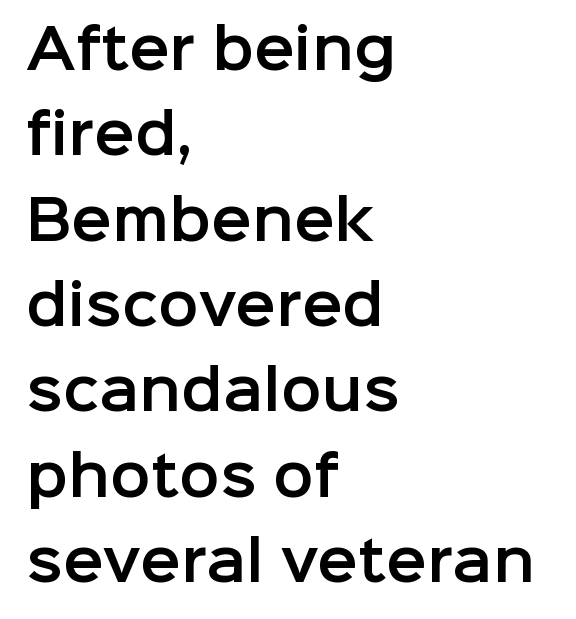
{"serif": "no", "italic": "no", "width": "normal", "stroke_contrast": "low", "x_height": "medium", "monospaced": "no", "underline": "no", "align": "left", "line_spacing": "normal", "line_spacing_ratio": 1.58, "letter_spacing": "normal", "letter_spacing_em": 0.0, "glyph_px": 54}
